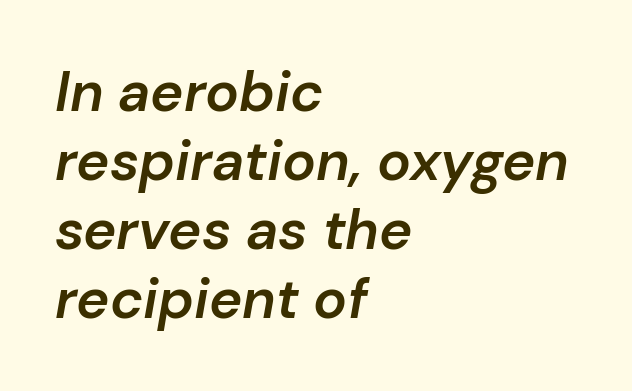
{"italic": "yes", "lean": "right", "slant_degrees": 10, "bold": "semi", "weight": "semibold", "width": "normal", "stroke_contrast": "low", "x_height": "medium", "monospaced": "no", "underline": "no", "align": "left", "line_spacing_ratio": 1.23, "letter_spacing": "normal", "letter_spacing_em": 0.0, "glyph_px": 56}
